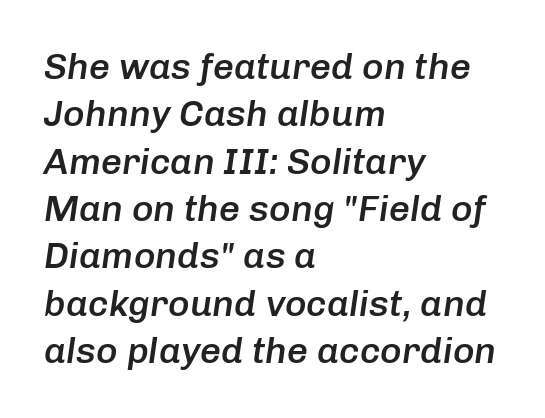
{"italic": "yes", "lean": "right", "slant_degrees": 8, "bold": "semi", "weight": "semibold", "width": "normal", "stroke_contrast": "low", "x_height": "medium", "monospaced": "no", "underline": "no", "align": "left", "line_spacing": "normal", "line_spacing_ratio": 1.28, "letter_spacing": "normal", "letter_spacing_em": 0.0, "glyph_px": 37}
